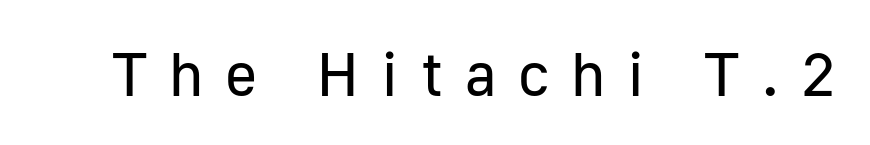
The image shows 62 px regular-weight sans-serif type, upright; set unusually wide letter spacing (+0.35 em), not underlined; low stroke contrast and a medium x-height.
